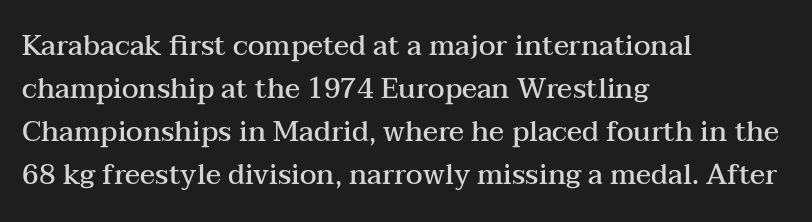
Q: Is the text bold? A: Semi-bold.
Q: Is the text italic (slanted)? A: No, it is upright.
Q: Is the typeface a serif or a sans-serif typeface? A: Serif.
Q: Is the text underlined? A: No.
Q: How is the paragraph aligned? A: Left-aligned.
Q: Is the spacing between letters normal or unusually wide? A: Normal.
Q: Is the spacing between lines tight, normal or loose? A: Normal.
Q: Width (condensed, normal, or wide)? A: Wide.
Q: Stroke contrast? A: Medium.
Q: x-height? A: Medium.
Q: Monospaced? A: No.
